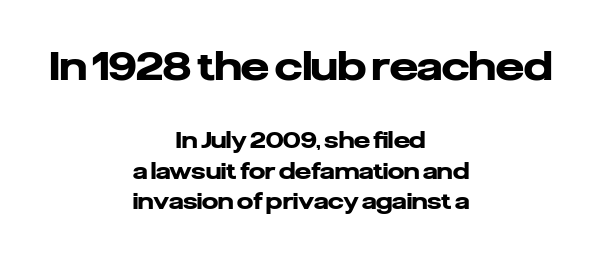
The image shows 40 px heavy sans-serif type, upright; set centered, normal line spacing (1.31x), normal letter spacing, not underlined; the first (top) block is 1.74x larger; low stroke contrast and a medium x-height.
